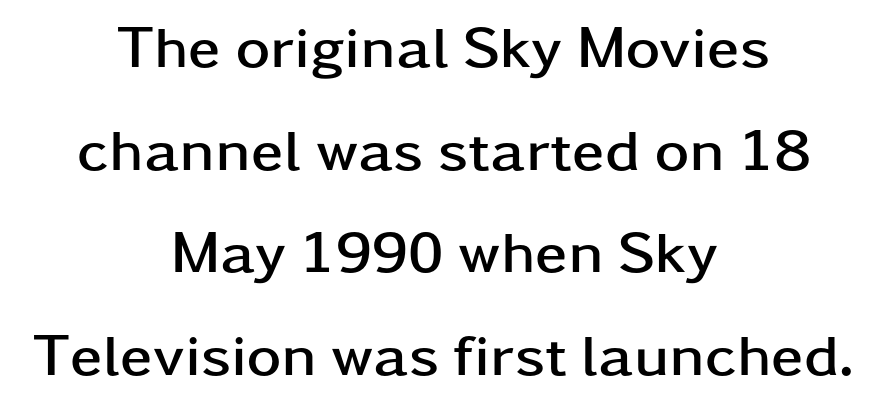
The image shows 59 px semibold, wide sans-serif type, upright; set centered, line spacing 1.74x, normal letter spacing, not underlined; low stroke contrast and a medium x-height.
